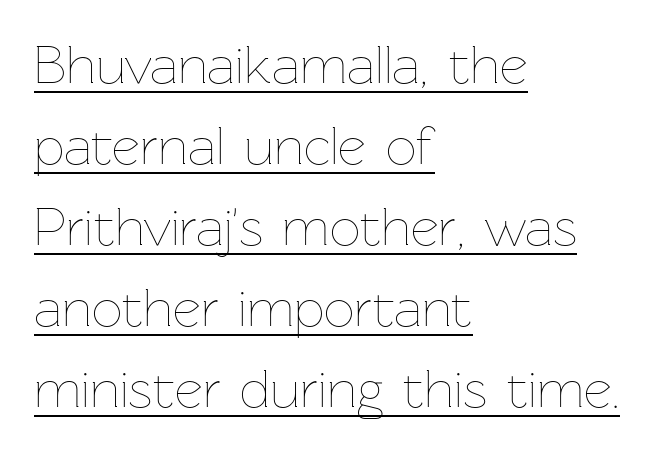
This sample has the flowing, uneven cadence of proportional lettering. Is there any slant? The stems are plumb. Heft: none added — not bold. A student would call this left alignment; a typographer would say flush left, rag right.
